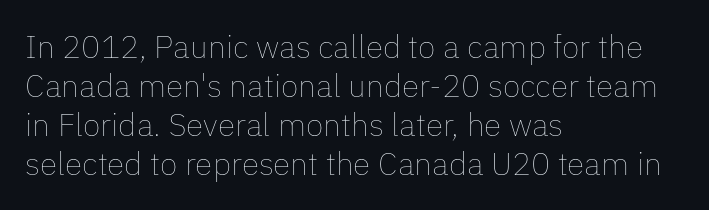
The image shows 32 px thin type, upright; set left-aligned, line spacing 1.22x, normal letter spacing, not underlined; low stroke contrast and a medium x-height.
